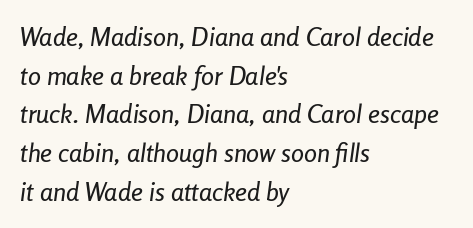
{"italic": "yes", "lean": "right", "slant_degrees": 8, "underline": "no", "align": "left", "line_spacing": "normal", "line_spacing_ratio": 1.49, "letter_spacing": "normal", "letter_spacing_em": 0.0, "glyph_px": 26}
